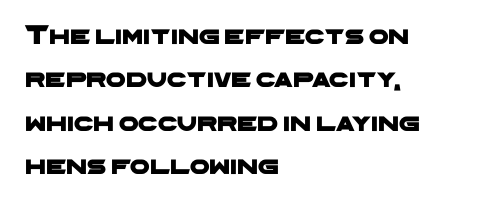
Q: Is the typeface a serif or a sans-serif typeface? A: Sans-serif.
Q: Is the text underlined? A: No.
Q: How is the paragraph aligned? A: Left-aligned.
Q: Is the spacing between letters normal or unusually wide? A: Normal.
Q: Is the spacing between lines tight, normal or loose? A: Normal.
Q: Width (condensed, normal, or wide)? A: Wide.
Q: Stroke contrast? A: Low.
Q: x-height? A: Medium.
Q: Monospaced? A: No.
